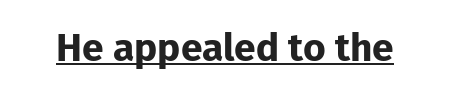
The image shows 39 px bold sans-serif type, upright; set normal letter spacing, underlined; low stroke contrast and a medium x-height.
